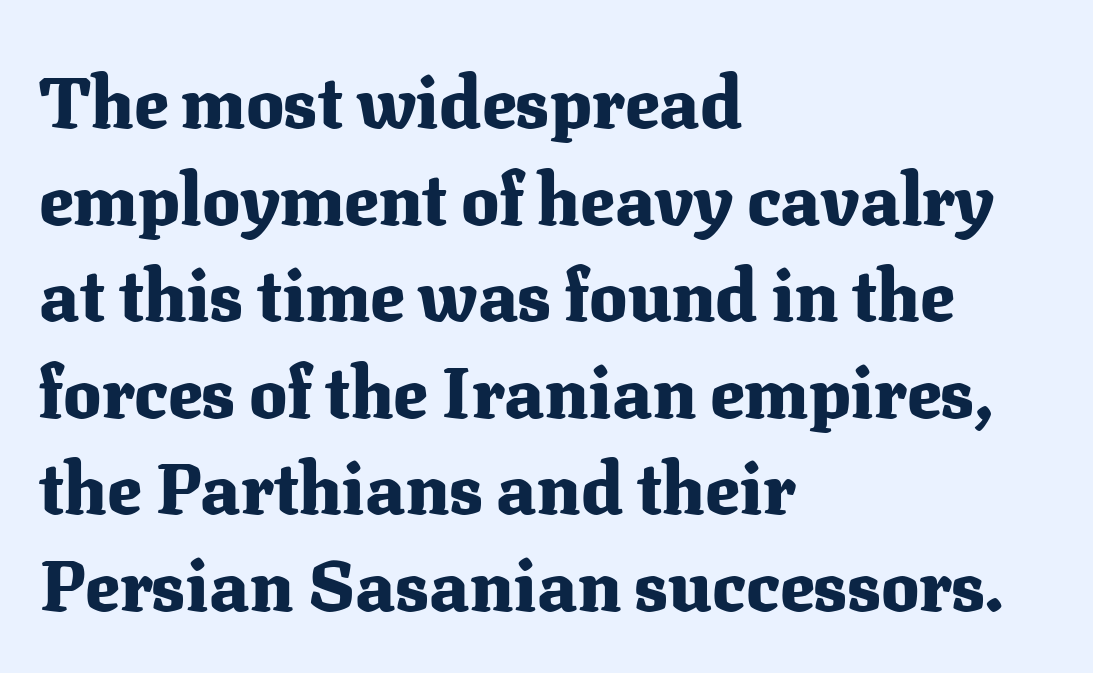
{"serif": "yes", "italic": "no", "bold": "yes", "weight": "heavy", "width": "normal", "stroke_contrast": "medium", "x_height": "medium", "monospaced": "no", "underline": "no", "align": "left", "line_spacing": "normal", "line_spacing_ratio": 1.36, "letter_spacing": "normal", "letter_spacing_em": 0.0, "glyph_px": 71}
